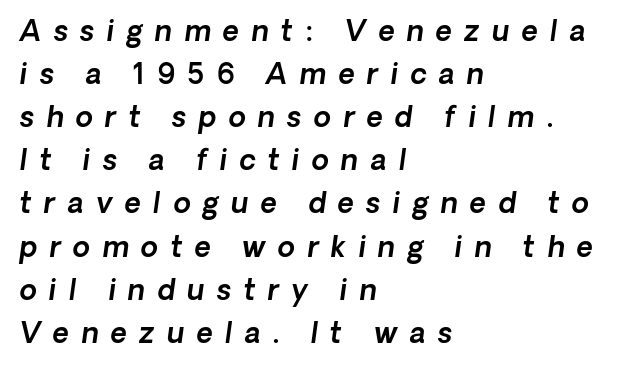
Q: Is the typeface a serif or a sans-serif typeface? A: Sans-serif.
Q: Is the text underlined? A: No.
Q: How is the paragraph aligned? A: Left-aligned.
Q: Is the spacing between letters normal or unusually wide? A: Unusually wide.
Q: Is the spacing between lines tight, normal or loose? A: Normal.
Q: Width (condensed, normal, or wide)? A: Normal.
Q: x-height? A: Medium.
Q: Monospaced? A: No.
